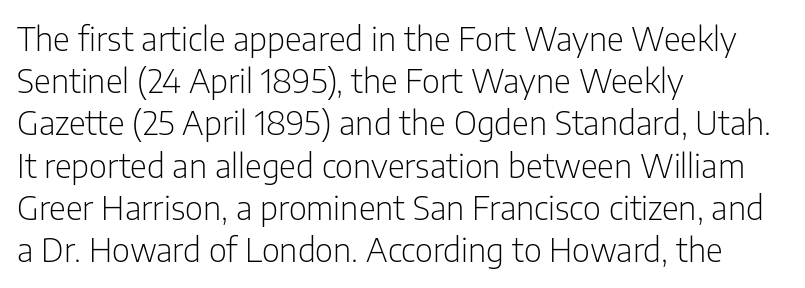
{"serif": "no", "italic": "no", "bold": "no", "weight": "light", "width": "condensed", "stroke_contrast": "low", "x_height": "medium", "monospaced": "no", "underline": "no", "align": "left", "line_spacing": "normal", "line_spacing_ratio": 1.28, "letter_spacing": "normal", "letter_spacing_em": 0.0, "glyph_px": 33}
